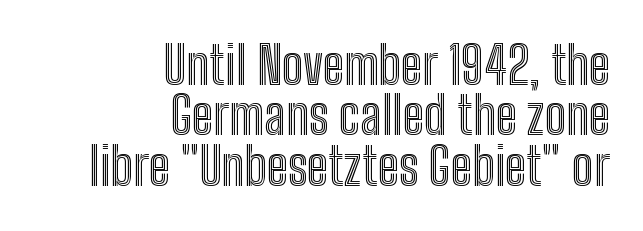
The image shows 52 px condensed type, upright; set right-aligned, tight line spacing (0.97x), normal letter spacing, not underlined; a medium x-height.
